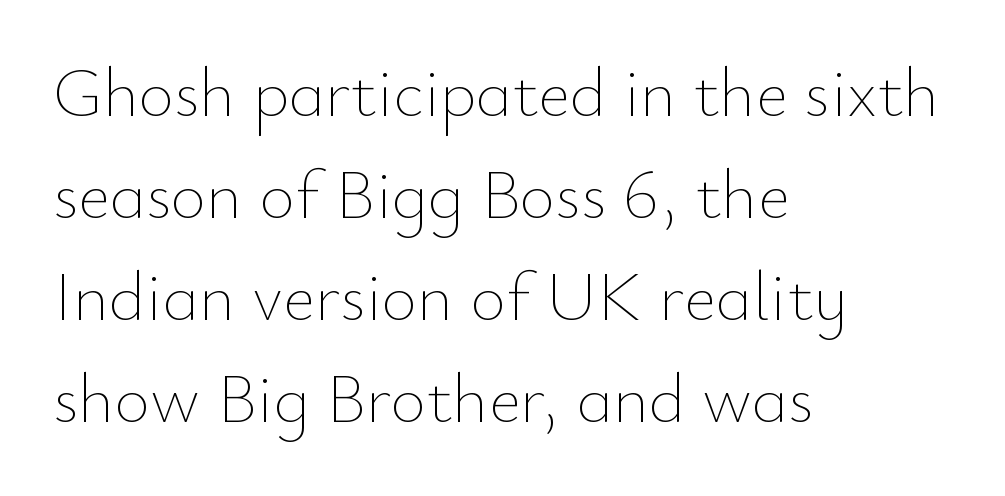
{"italic": "no", "bold": "no", "weight": "thin", "width": "normal", "stroke_contrast": "low", "x_height": "small", "monospaced": "no", "underline": "no", "align": "left", "line_spacing": "normal", "line_spacing_ratio": 1.48, "letter_spacing": "normal", "letter_spacing_em": 0.0, "glyph_px": 69}
